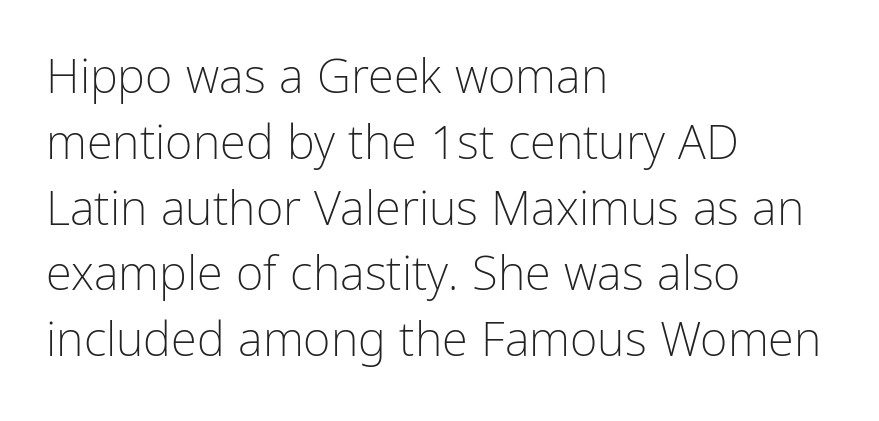
{"serif": "no", "italic": "no", "bold": "no", "weight": "light", "width": "condensed", "stroke_contrast": "low", "x_height": "medium", "monospaced": "no", "underline": "no", "align": "left", "line_spacing": "normal", "line_spacing_ratio": 1.4, "letter_spacing": "normal", "letter_spacing_em": 0.0, "glyph_px": 47}
